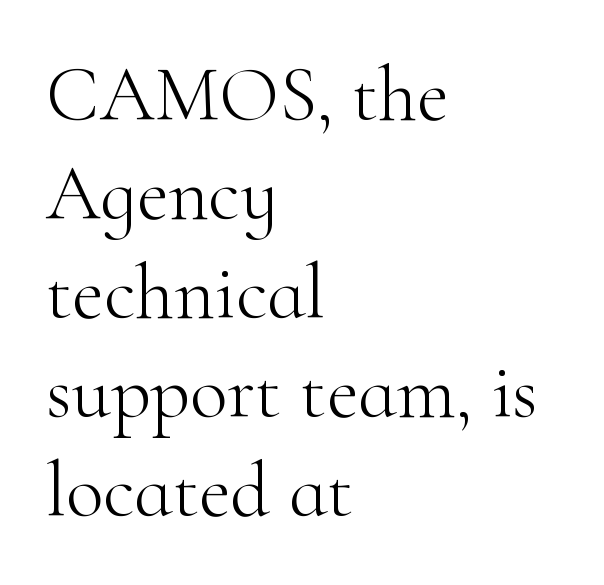
Counters stay open thanks to moderate or lighter strokes. Style check: upright. The designer went with a serif here, giving each stem small feet. The space beneath each line is pristine and unruled. Baseline-to-baseline distance is the conventional proportion of letter height.
